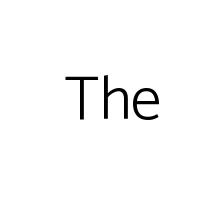
The image shows 61 px light sans-serif type, upright; set normal letter spacing, not underlined; low stroke contrast and a medium x-height.
